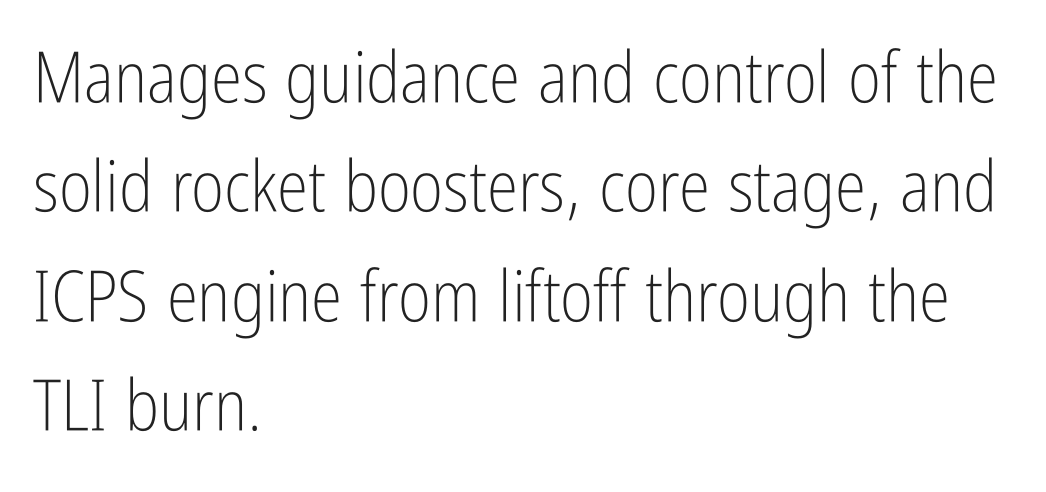
Q: Is the text bold? A: No.
Q: Is the text italic (slanted)? A: No, it is upright.
Q: Is the typeface a serif or a sans-serif typeface? A: Sans-serif.
Q: Is the text underlined? A: No.
Q: How is the paragraph aligned? A: Left-aligned.
Q: Is the spacing between letters normal or unusually wide? A: Normal.
Q: Is the spacing between lines tight, normal or loose? A: Normal.
Q: Width (condensed, normal, or wide)? A: Condensed.
Q: Stroke contrast? A: Low.
Q: x-height? A: Medium.
Q: Monospaced? A: No.
